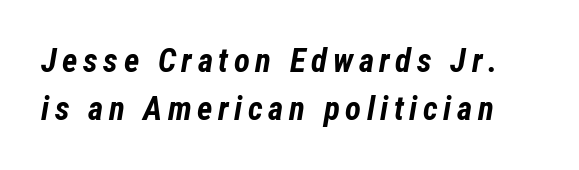
Q: Is the text bold? A: Yes.
Q: Is the text italic (slanted)? A: Yes, it leans right by about 12 degrees.
Q: Is the text underlined? A: No.
Q: Is the spacing between lines tight, normal or loose? A: Normal.
Q: Width (condensed, normal, or wide)? A: Condensed.
Q: Stroke contrast? A: Low.
Q: x-height? A: Medium.
Q: Monospaced? A: No.
